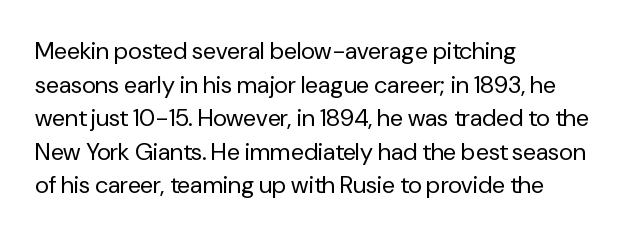
{"italic": "no", "bold": "no", "underline": "no", "align": "left", "line_spacing": "normal", "line_spacing_ratio": 1.4, "letter_spacing": "normal", "letter_spacing_em": 0.0, "glyph_px": 24}
